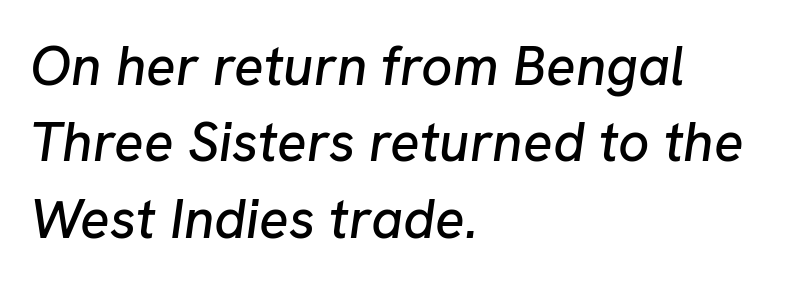
If you drew a line through each stem, it would be angled. This sample has the flowing, uneven cadence of proportional lettering. The tracking reads as untouched default to a designer's eye. Alignment: flush left. The designer left line spacing at the default. Any mark beneath the type? The region is blank.
